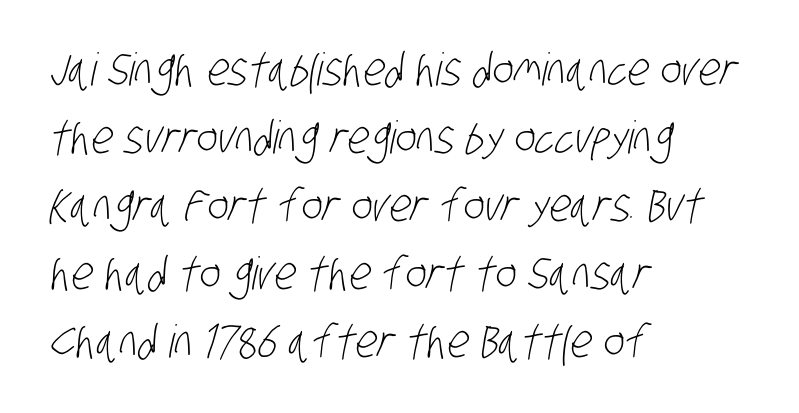
The string is rendered with underlining switched off. The weight tops out at a normal text grade. Do the characters align in a grid? No, the font is proportional. Regarding serifs, this sample does without them. Leading: standard. All the whitespace from short lines collects on the right.
